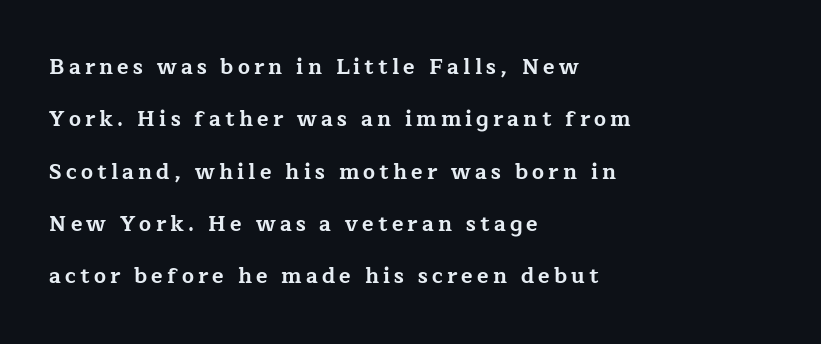
Q: Is the text bold? A: Yes.
Q: Is the text italic (slanted)? A: No, it is upright.
Q: Is the text underlined? A: No.
Q: How is the paragraph aligned? A: Left-aligned.
Q: Is the spacing between letters normal or unusually wide? A: Unusually wide.
Q: Is the spacing between lines tight, normal or loose? A: Loose.
